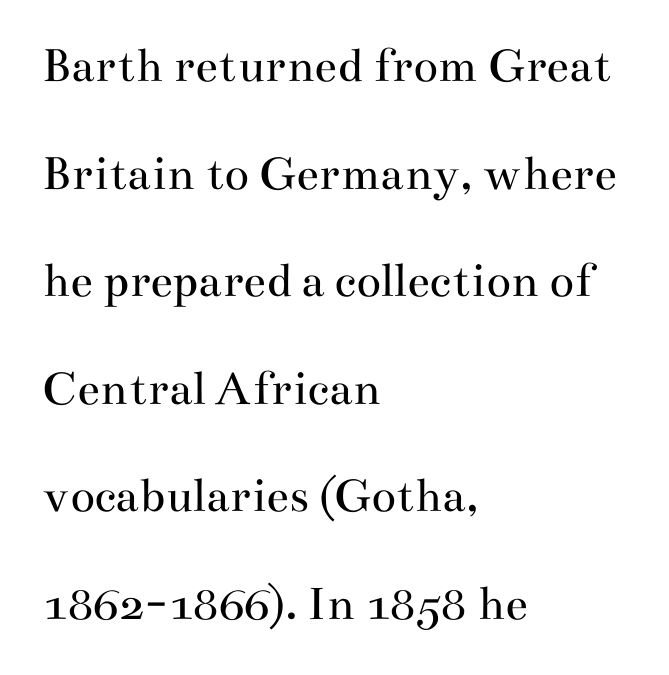
The image shows 51 px regular-weight, wide serif type, upright; set left-aligned, loose line spacing (2.11x), normal letter spacing, not underlined; medium stroke contrast and a small x-height.
